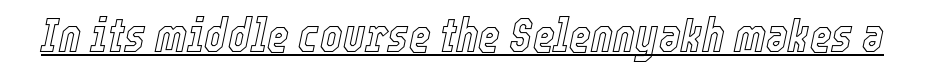
The image shows 47 px condensed type, italic (leaning right); set normal letter spacing, underlined; a medium x-height.
